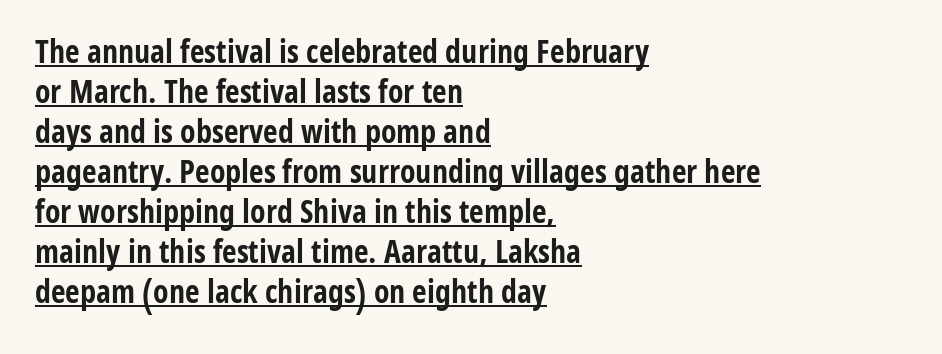
{"serif": "no", "italic": "no", "bold": "yes", "weight": "bold", "width": "condensed", "stroke_contrast": "low", "x_height": "medium", "monospaced": "no", "underline": "yes", "align": "left", "line_spacing": "normal", "line_spacing_ratio": 1.25, "letter_spacing": "normal", "letter_spacing_em": 0.0, "glyph_px": 32}
